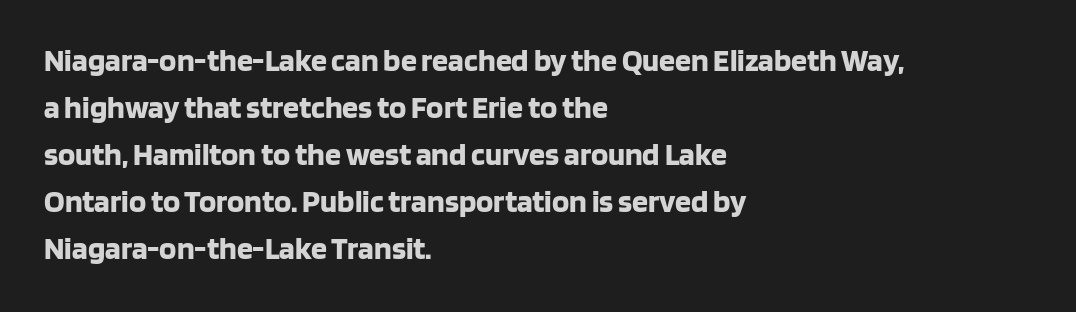
Q: Is the text bold? A: Yes.
Q: Is the text italic (slanted)? A: No, it is upright.
Q: Is the typeface a serif or a sans-serif typeface? A: Sans-serif.
Q: Is the text underlined? A: No.
Q: How is the paragraph aligned? A: Left-aligned.
Q: Is the spacing between letters normal or unusually wide? A: Normal.
Q: Is the spacing between lines tight, normal or loose? A: Normal.
Q: Width (condensed, normal, or wide)? A: Normal.
Q: Stroke contrast? A: Low.
Q: x-height? A: Large.
Q: Monospaced? A: No.
